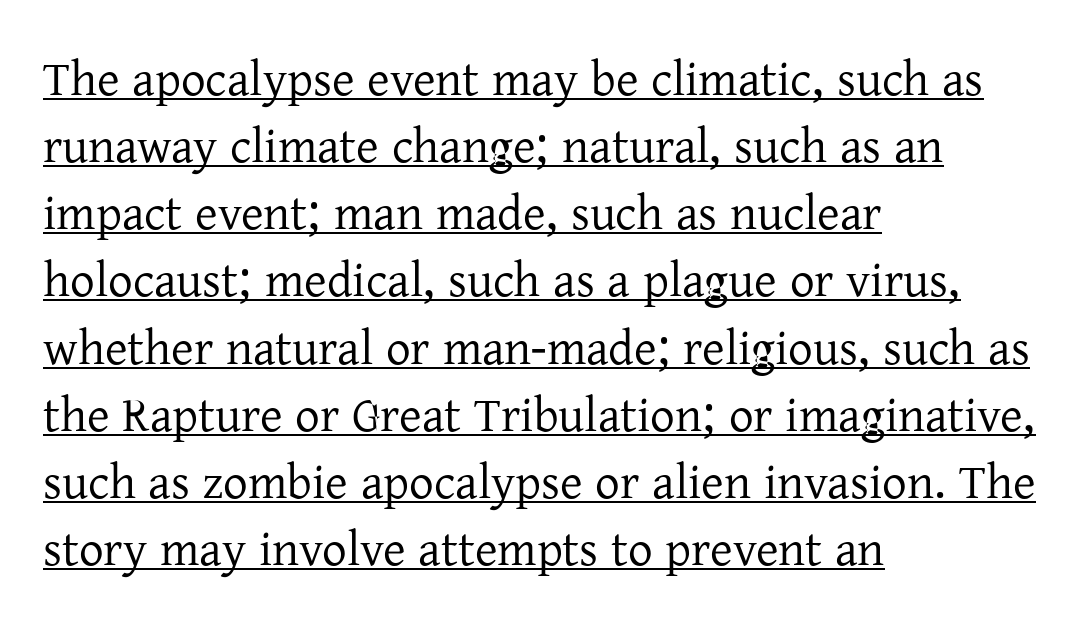
Q: Is the text bold? A: No.
Q: Is the text italic (slanted)? A: No, it is upright.
Q: Is the typeface a serif or a sans-serif typeface? A: Serif.
Q: Is the text underlined? A: Yes.
Q: How is the paragraph aligned? A: Left-aligned.
Q: Is the spacing between letters normal or unusually wide? A: Normal.
Q: Is the spacing between lines tight, normal or loose? A: Normal.
Q: Width (condensed, normal, or wide)? A: Normal.
Q: Stroke contrast? A: Low.
Q: x-height? A: Medium.
Q: Monospaced? A: No.
